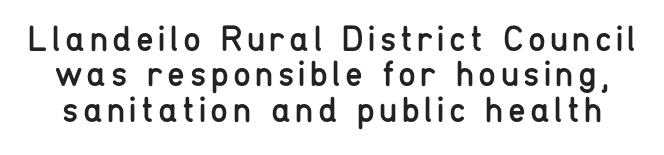
{"serif": "no", "italic": "no", "bold": "no", "weight": "regular", "width": "condensed", "stroke_contrast": "low", "x_height": "medium", "monospaced": "no", "underline": "no", "line_spacing": "tight", "line_spacing_ratio": 0.98, "glyph_px": 36}
